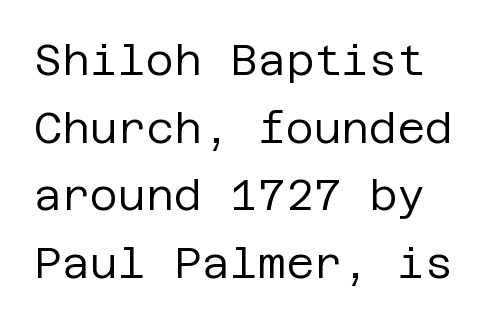
The image shows 43 px regular-weight sans-serif type, upright; set normal line spacing (1.57x), normal letter spacing, not underlined; low stroke contrast and a large x-height.
